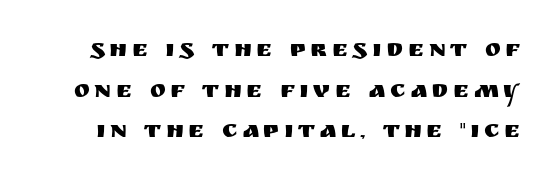
The image shows 24 px text type, upright; set normal line spacing (1.69x), not underlined.
